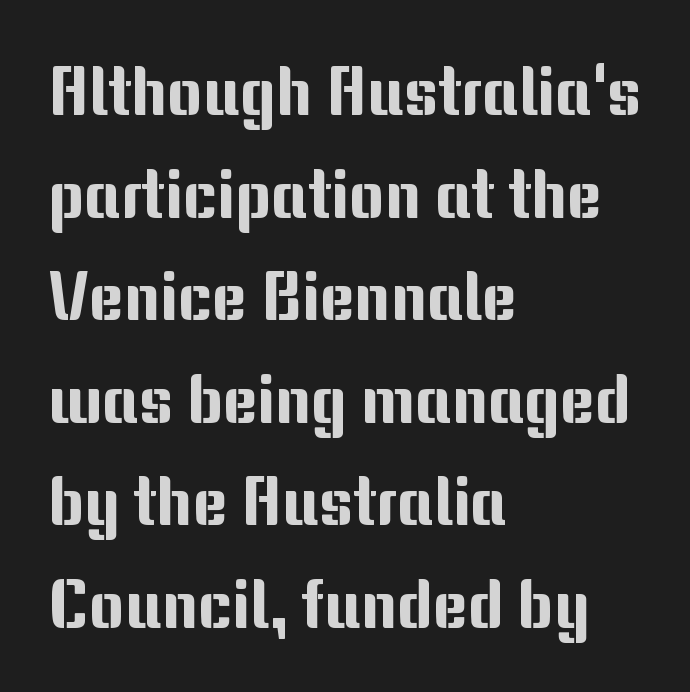
The image shows 67 px sans-serif type, upright; set left-aligned, normal line spacing (1.53x), normal letter spacing, not underlined; medium stroke contrast and a medium x-height.
